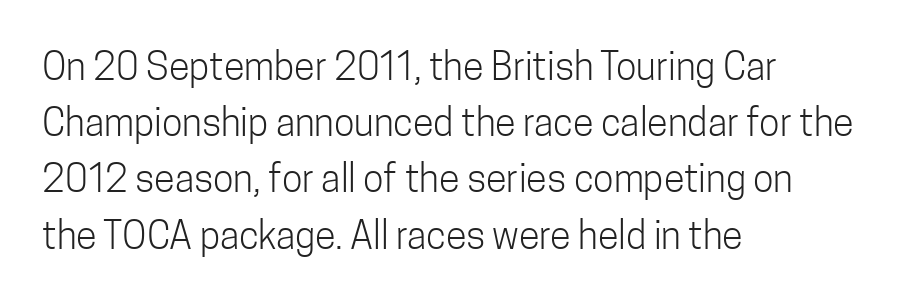
{"serif": "no", "italic": "no", "bold": "no", "weight": "light", "width": "condensed", "stroke_contrast": "low", "x_height": "medium", "monospaced": "no", "underline": "no", "align": "left", "line_spacing": "normal", "line_spacing_ratio": 1.48, "letter_spacing": "normal", "letter_spacing_em": 0.0, "glyph_px": 38}
